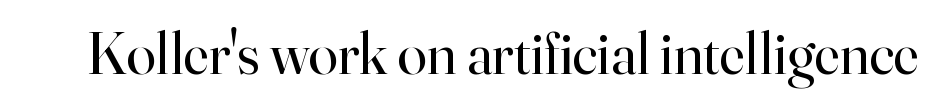
Think of a printed novel: that variable character pitch is what you see here. Upright lettering throughout. These lines are composed in type with serifs. A light-to-regular cut is what we see here. The passage shown has conventional tracking throughout. Glance below the letters and you will spot only blank space.
